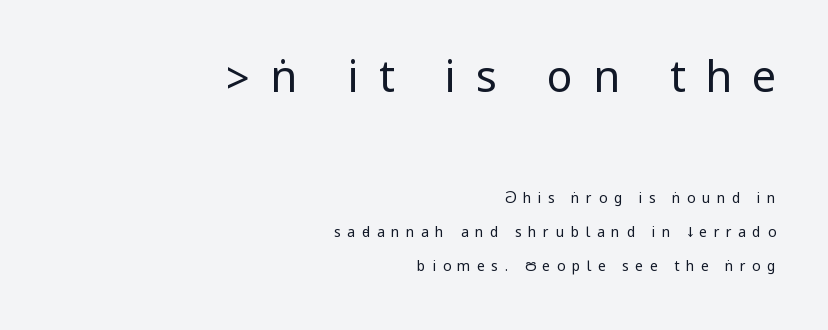
The image shows 43 px regular-weight, condensed sans-serif type, upright; set right-aligned, loose line spacing (2.42x), unusually wide letter spacing (+0.46 em), not underlined; the first (top) block is 3.07x larger; low stroke contrast.
